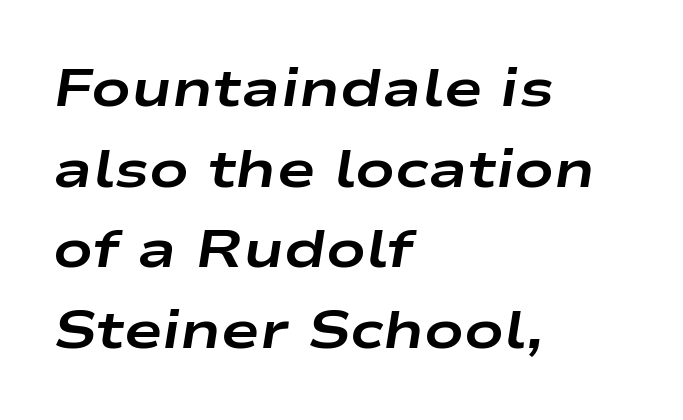
The rendering anchors every line to the left-hand side. This is heavy type, rendered in bold. Do the characters align in a grid? No, the font is proportional. Regular leading.
